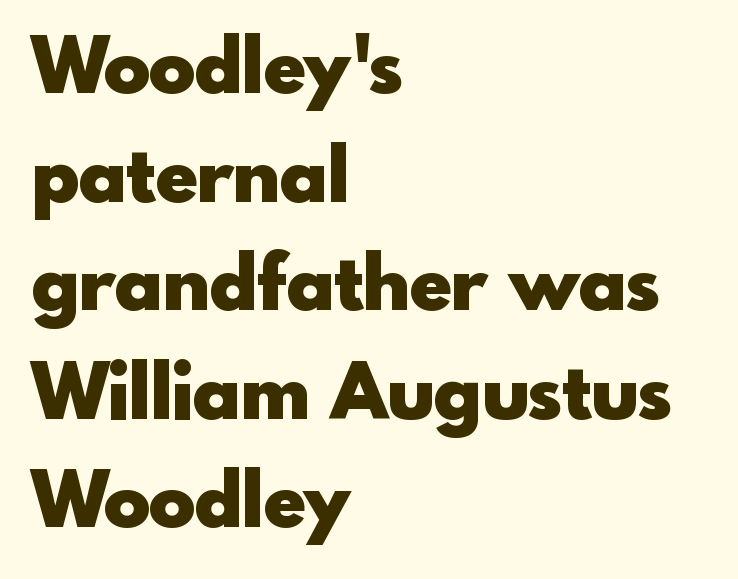
The image shows 77 px heavy sans-serif type, upright; set left-aligned, normal line spacing (1.41x), normal letter spacing, not underlined; a small x-height.
